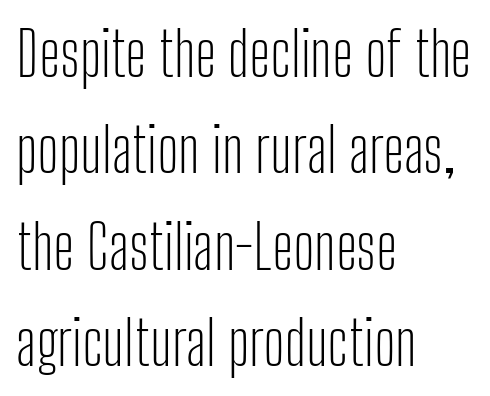
Q: Is the text bold? A: No.
Q: Is the text italic (slanted)? A: No, it is upright.
Q: Is the typeface a serif or a sans-serif typeface? A: Sans-serif.
Q: Is the text underlined? A: No.
Q: How is the paragraph aligned? A: Left-aligned.
Q: Is the spacing between letters normal or unusually wide? A: Normal.
Q: Is the spacing between lines tight, normal or loose? A: Normal.
Q: Width (condensed, normal, or wide)? A: Condensed.
Q: Stroke contrast? A: Low.
Q: x-height? A: Medium.
Q: Monospaced? A: No.
